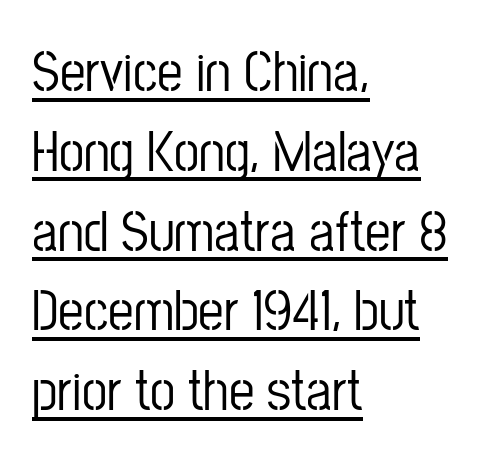
{"serif": "no", "italic": "no", "width": "condensed", "stroke_contrast": "low", "x_height": "medium", "monospaced": "no", "underline": "yes", "align": "left", "line_spacing": "normal", "line_spacing_ratio": 1.4, "letter_spacing": "normal", "letter_spacing_em": 0.0, "glyph_px": 57}
